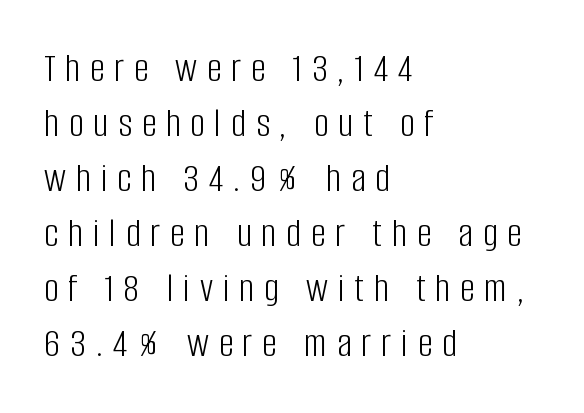
Visually the block forms a straight wall on the left and a jagged coastline on the right. In terms of letterform style, serifs are entirely absent. Letters rest on an invisible, unmarked baseline. The type is letterspaced generously, with wide tracking. Normally led — the rows are evenly, conventionally spaced.
